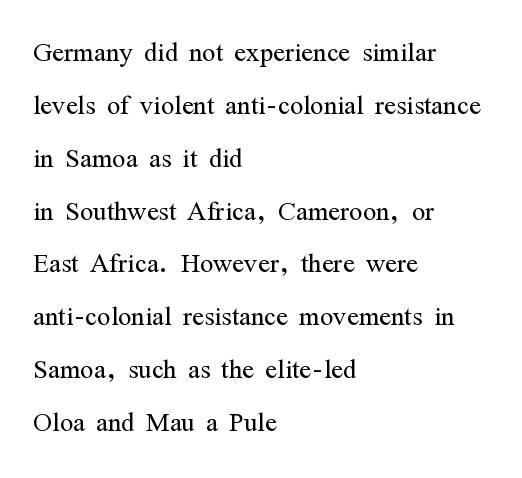
Classification — serif. Leading matches the norm, producing a regular column. No word sits above an underline. The characters are drawn with everyday or finer stroke widths.
